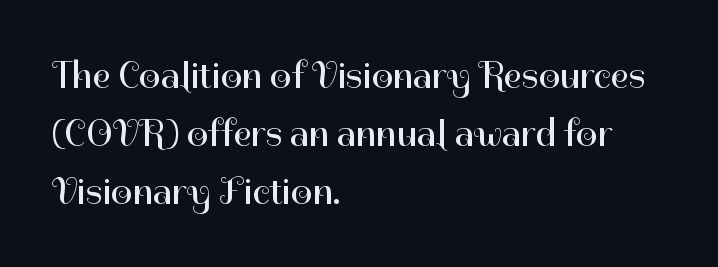
{"serif": "no", "italic": "no", "bold": "no", "weight": "regular", "width": "normal", "stroke_contrast": "high", "x_height": "medium", "monospaced": "no", "underline": "no", "align": "left", "line_spacing": "normal", "line_spacing_ratio": 1.52, "letter_spacing": "normal", "letter_spacing_em": 0.0, "glyph_px": 38}
